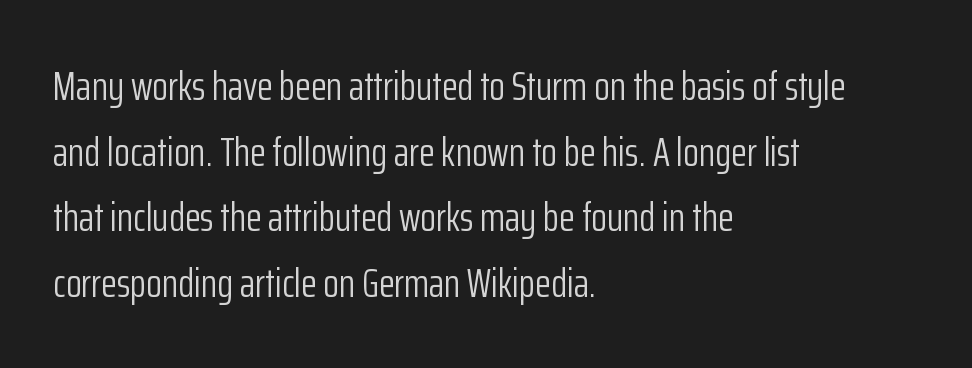
A classic flush-left, rag-right setting is used for this passage. You can tell it's not italic because the verticals are truly vertical. The type family on display is of the sans-serif kind. A normal amount of white space separates one row of letters from the next.
